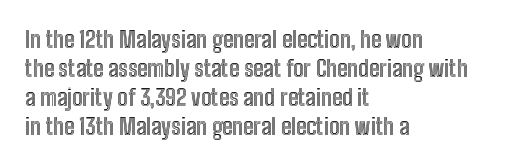
Q: Is the text italic (slanted)? A: No, it is upright.
Q: Is the text underlined? A: No.
Q: How is the paragraph aligned? A: Left-aligned.
Q: Is the spacing between letters normal or unusually wide? A: Normal.
Q: Is the spacing between lines tight, normal or loose? A: Normal.
